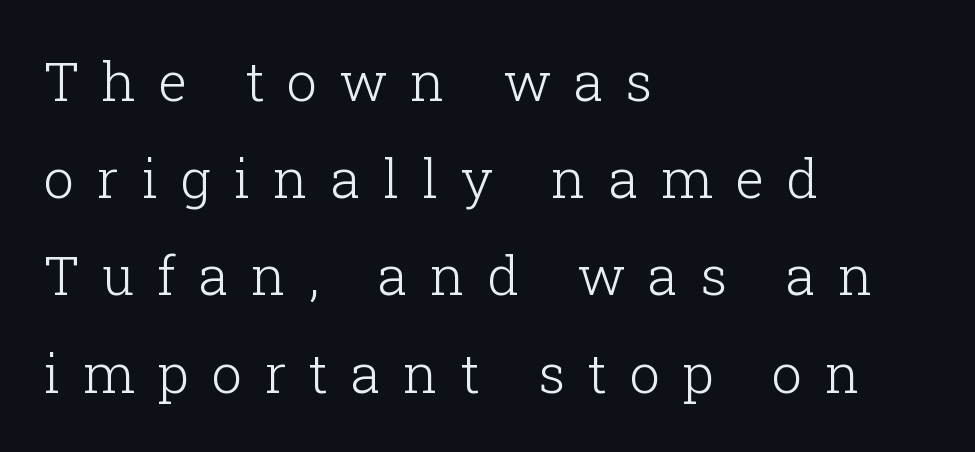
Stems and bowls with no extra thickness — not bold. There is plenty of visible air inserted between adjacent glyphs. Letters rest on an invisible, unmarked baseline. The letters advance in unequal steps, a hallmark of proportional type. The passage is arranged the way most books set body copy — flush left.
